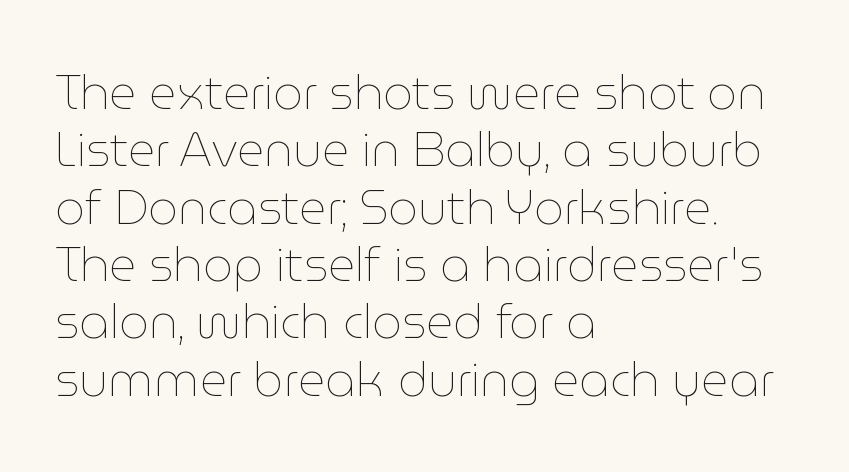
The image shows 47 px thin type, upright; set left-aligned, line spacing 1.22x, normal letter spacing, not underlined; low stroke contrast and a medium x-height.
